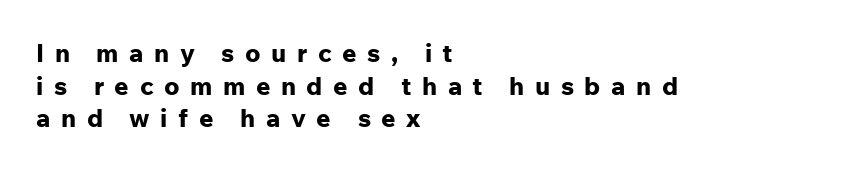
The image shows 25 px bold type, upright; set left-aligned, normal line spacing (1.31x), unusually wide letter spacing (+0.42 em), not underlined.
